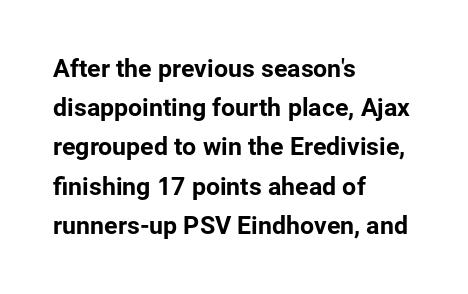
{"italic": "no", "underline": "no", "align": "left", "line_spacing": "normal", "line_spacing_ratio": 1.57, "letter_spacing": "normal", "letter_spacing_em": 0.0, "glyph_px": 25}
